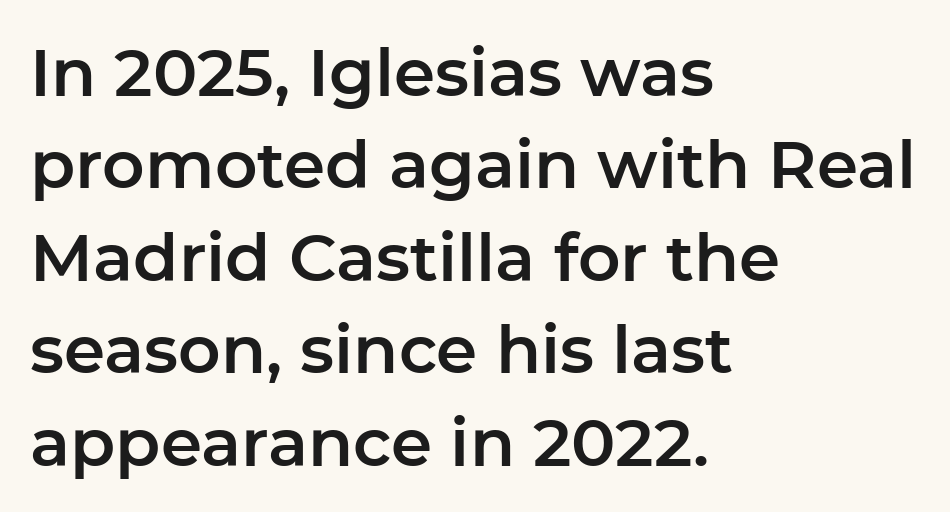
Standard letterfit; no display-style spreading of the glyphs. Descenders hang freely into open space. Leading: standard. The paragraph has a hard left edge and a soft right edge.
